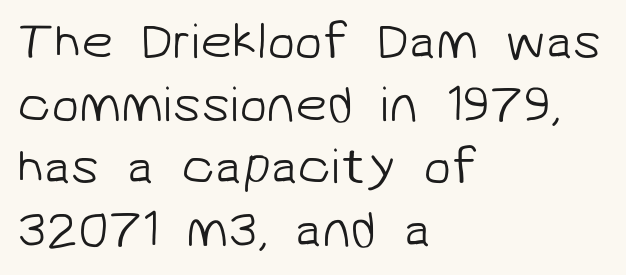
{"serif": "no", "bold": "no", "weight": "light", "width": "normal", "stroke_contrast": "low", "x_height": "medium", "monospaced": "no", "underline": "no", "align": "left", "line_spacing_ratio": 1.23, "letter_spacing": "normal", "letter_spacing_em": 0.0, "glyph_px": 51}
